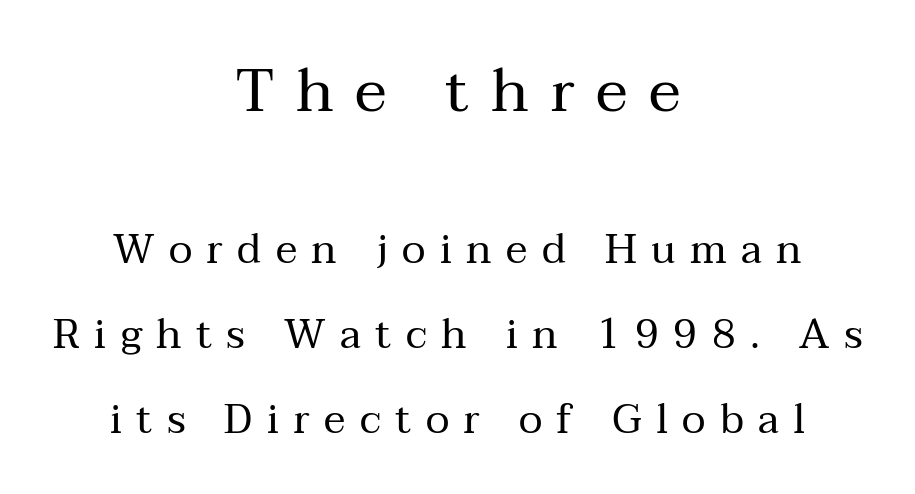
{"serif": "yes", "italic": "no", "bold": "no", "weight": "regular", "width": "normal", "stroke_contrast": "medium", "x_height": "medium", "monospaced": "no", "underline": "no", "align": "center", "line_spacing": "loose", "line_spacing_ratio": 2.07, "letter_spacing": "wide", "letter_spacing_em": 0.35, "larger_block": "first", "size_ratio": 1.49, "glyph_px": 61}
